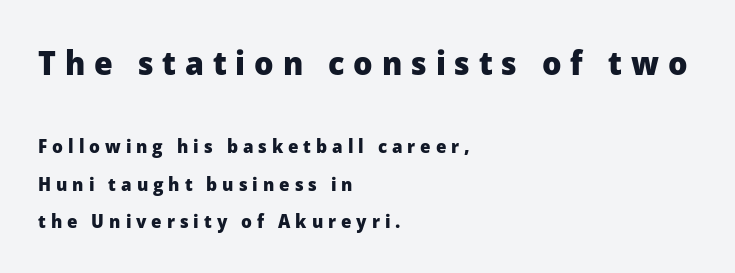
Is this a fixed-width face? No — the glyphs have proportional, varying widths. The space directly below the letters is spotless. A typesetter would label this face a sans. A student would call this left alignment; a typographer would say flush left, rag right. Character size in the leading block exceeds that of the trailing block.
